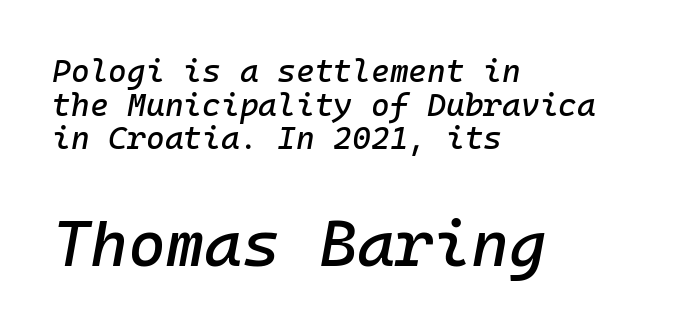
The image shows 65 px text type, italic (leaning right), monospaced; set left-aligned, tight line spacing (1.05x), normal letter spacing, not underlined; the second (bottom) block is 2.03x larger; low stroke contrast and a medium x-height.
